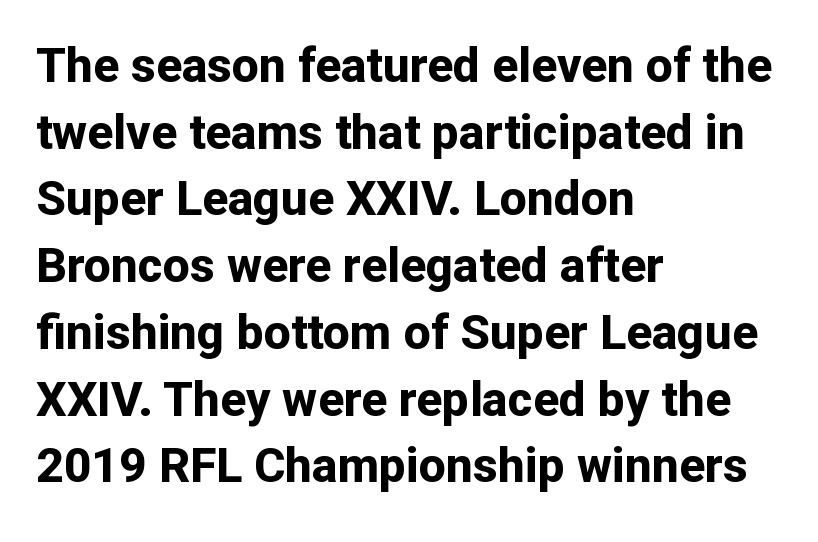
Q: Is the text bold? A: Yes.
Q: Is the text italic (slanted)? A: No, it is upright.
Q: Is the typeface a serif or a sans-serif typeface? A: Sans-serif.
Q: Is the text underlined? A: No.
Q: How is the paragraph aligned? A: Left-aligned.
Q: Is the spacing between letters normal or unusually wide? A: Normal.
Q: Is the spacing between lines tight, normal or loose? A: Normal.
Q: Width (condensed, normal, or wide)? A: Normal.
Q: Stroke contrast? A: Low.
Q: x-height? A: Medium.
Q: Monospaced? A: No.
